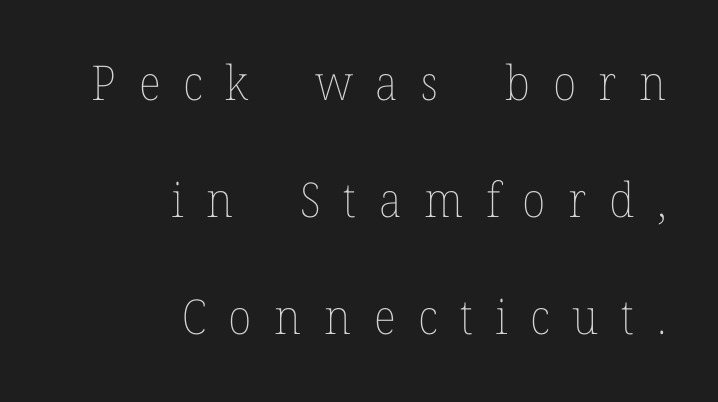
{"italic": "no", "bold": "no", "weight": "thin", "width": "normal", "stroke_contrast": "low", "x_height": "medium", "monospaced": "no", "underline": "no", "align": "right", "line_spacing": "loose", "line_spacing_ratio": 2.44, "letter_spacing": "wide", "letter_spacing_em": 0.47, "glyph_px": 48}
